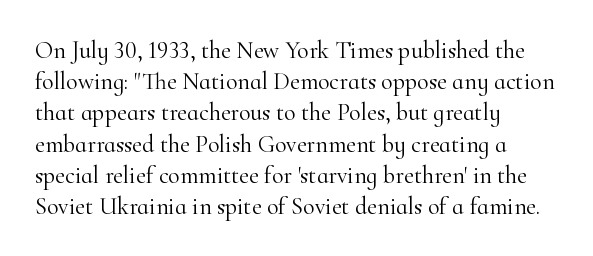
The image shows 24 px text type, upright; set left-aligned, normal line spacing (1.3x), normal letter spacing, not underlined.
